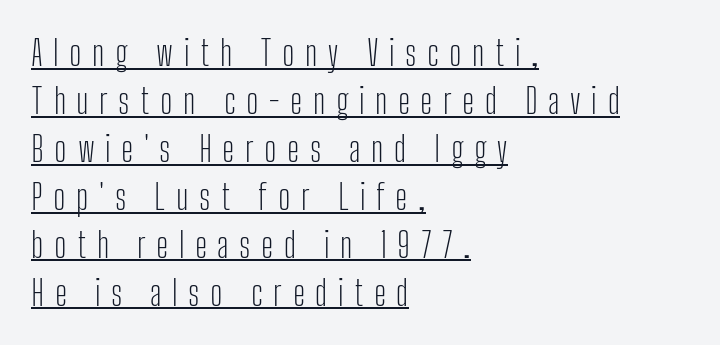
Q: Is the text bold? A: No.
Q: Is the text italic (slanted)? A: No, it is upright.
Q: Is the typeface a serif or a sans-serif typeface? A: Sans-serif.
Q: Is the text underlined? A: Yes.
Q: How is the paragraph aligned? A: Left-aligned.
Q: Is the spacing between letters normal or unusually wide? A: Unusually wide.
Q: Is the spacing between lines tight, normal or loose? A: Normal.
Q: Width (condensed, normal, or wide)? A: Condensed.
Q: Stroke contrast? A: Low.
Q: x-height? A: Medium.
Q: Monospaced? A: No.
